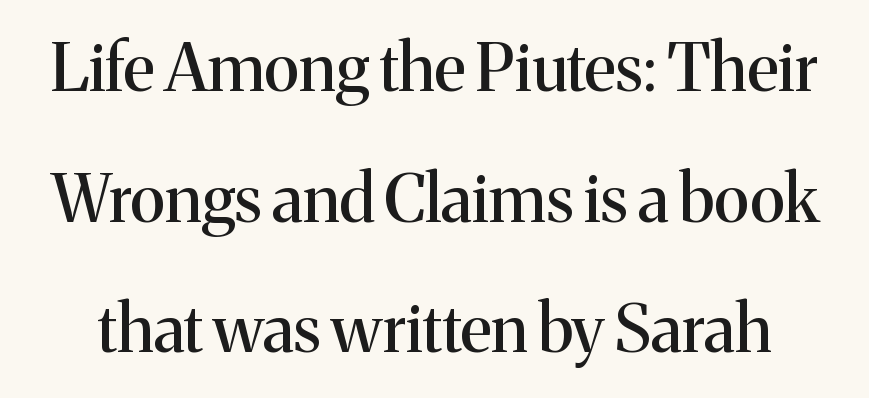
{"serif": "yes", "italic": "no", "width": "normal", "stroke_contrast": "medium", "x_height": "medium", "monospaced": "no", "underline": "no", "line_spacing": "loose", "line_spacing_ratio": 1.98, "letter_spacing": "normal", "letter_spacing_em": 0.0, "glyph_px": 66}
